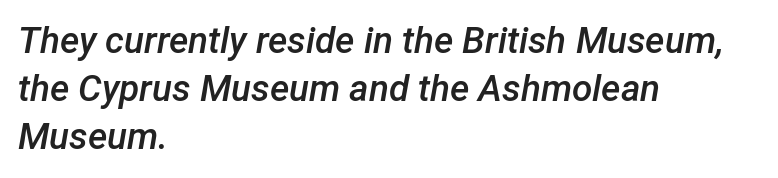
Q: Is the text bold? A: Semi-bold.
Q: Is the text italic (slanted)? A: Yes, it leans right by about 12 degrees.
Q: Is the text underlined? A: No.
Q: How is the paragraph aligned? A: Left-aligned.
Q: Is the spacing between letters normal or unusually wide? A: Normal.
Q: Is the spacing between lines tight, normal or loose? A: Normal.
Q: Width (condensed, normal, or wide)? A: Normal.
Q: Stroke contrast? A: Low.
Q: x-height? A: Medium.
Q: Monospaced? A: No.
